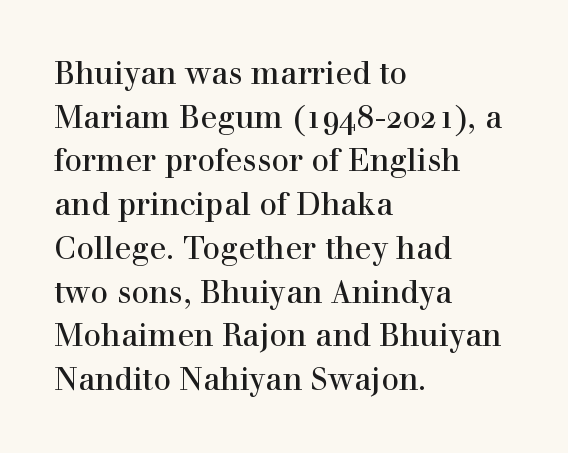
{"serif": "yes", "italic": "no", "width": "normal", "x_height": "medium", "monospaced": "no", "underline": "no", "align": "left", "line_spacing": "normal", "line_spacing_ratio": 1.41, "letter_spacing": "normal", "letter_spacing_em": 0.0, "glyph_px": 31}
